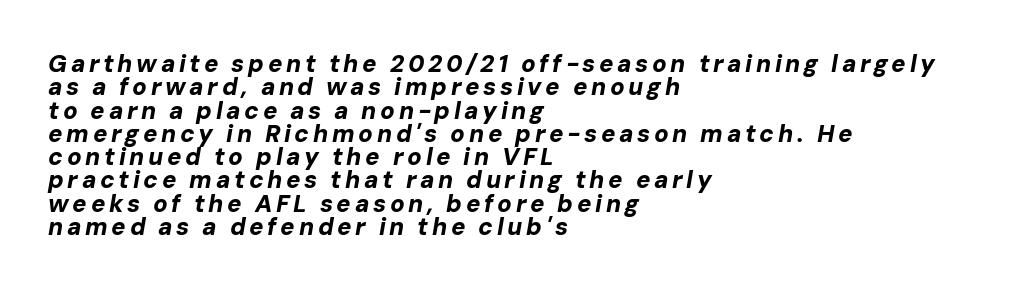
Style check: oblique. Only glyphs here, with clear space below each row. Successive baselines arrive quickly, one right under another. A student would call this left alignment; a typographer would say flush left, rag right. Thick stems and heavy bowls — unmistakably bold.
